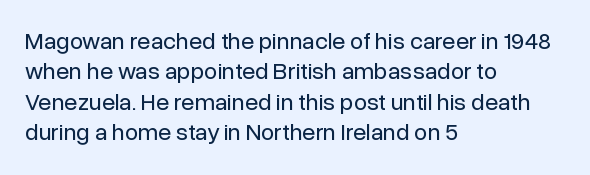
The image shows 24 px text type, upright; set left-aligned, normal line spacing (1.27x), normal letter spacing, not underlined.
